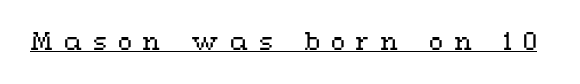
The image shows 23 px text type, upright; set unusually wide letter spacing (+0.47 em), underlined.
